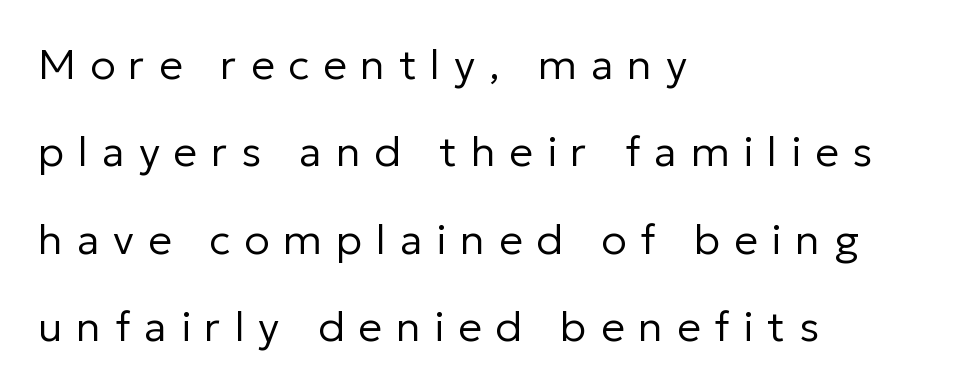
The image shows 42 px regular-weight sans-serif type, upright; set left-aligned, loose line spacing (2.08x), unusually wide letter spacing (+0.33 em), not underlined; low stroke contrast and a medium x-height.
